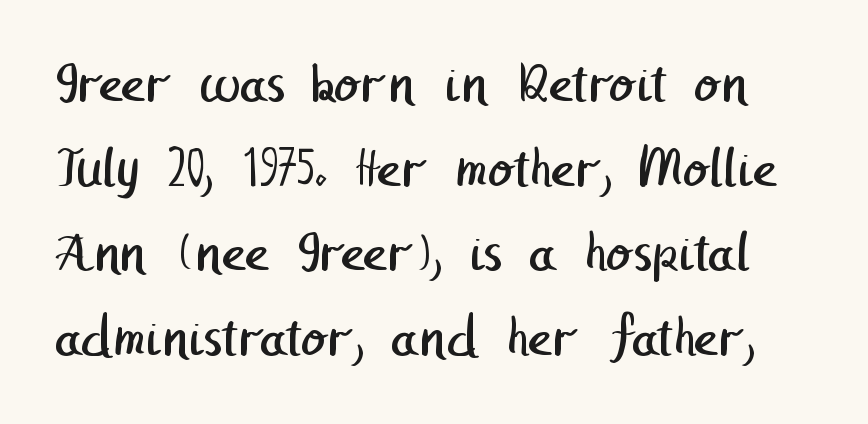
The image shows 58 px regular-weight sans-serif type; set normal line spacing (1.46x), normal letter spacing, not underlined; low stroke contrast and a medium x-height.
